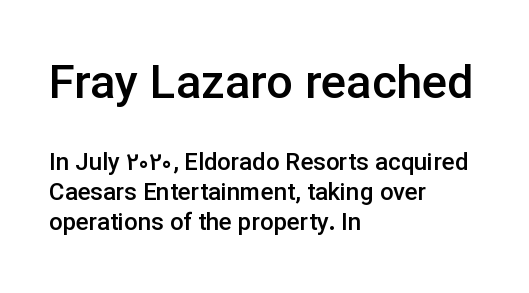
Its strokes are somewhat broadened, the hallmark of semibold type. The glyphs are unaccompanied by any horizontal stroke below them. A student would notice the top passage is typeset larger than what follows. When letters stand straight like this, we call the style roman or upright. These lines are rendered in a variable-pitch font. These lines stack with their left ends in a neat column.
